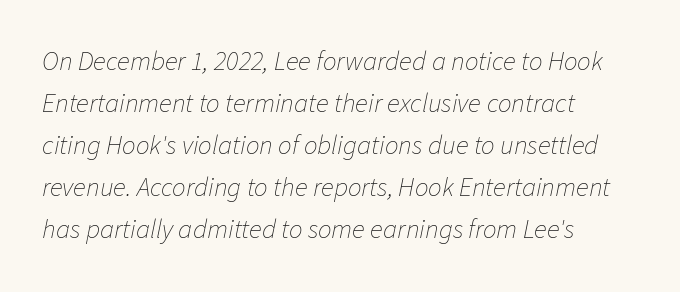
Q: Is the text bold? A: No.
Q: Is the text italic (slanted)? A: Yes, it leans right by about 11 degrees.
Q: Is the text underlined? A: No.
Q: How is the paragraph aligned? A: Left-aligned.
Q: Is the spacing between letters normal or unusually wide? A: Normal.
Q: Is the spacing between lines tight, normal or loose? A: Normal.
